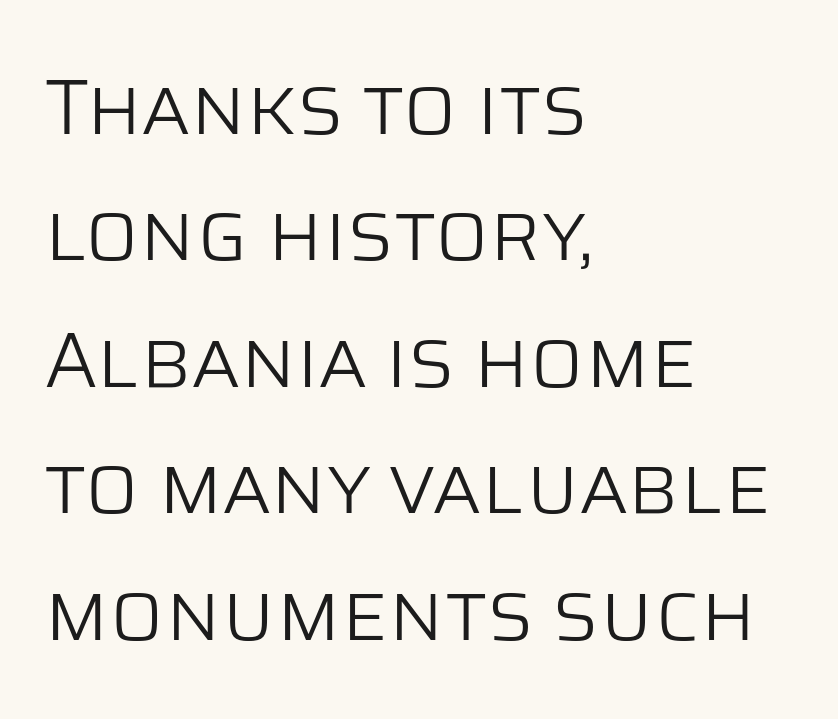
The image shows 79 px light sans-serif type, upright; set left-aligned, normal line spacing (1.6x), normal letter spacing, not underlined; low stroke contrast and a large x-height.
